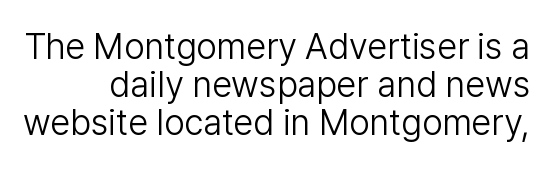
Q: Is the text bold? A: No.
Q: Is the text italic (slanted)? A: No, it is upright.
Q: Is the typeface a serif or a sans-serif typeface? A: Sans-serif.
Q: Is the text underlined? A: No.
Q: Is the spacing between letters normal or unusually wide? A: Normal.
Q: Is the spacing between lines tight, normal or loose? A: Tight.
Q: Width (condensed, normal, or wide)? A: Normal.
Q: Stroke contrast? A: Low.
Q: x-height? A: Medium.
Q: Monospaced? A: No.
